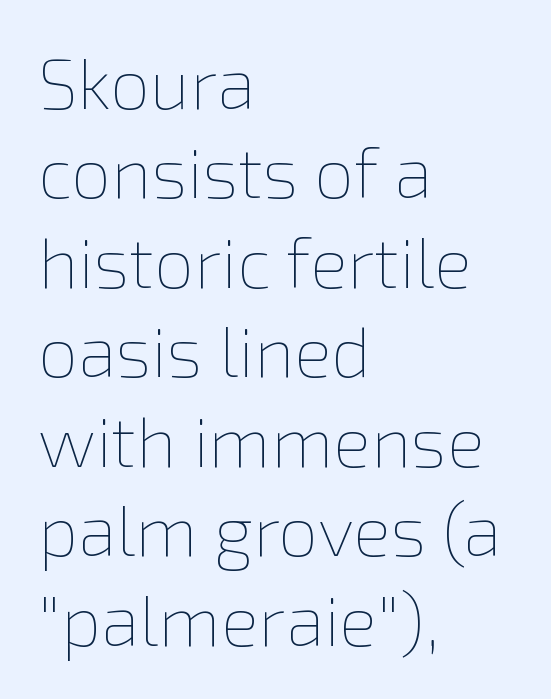
Caption: face not bold, strokes unweighted. Summary of vertical rhythm: regular, with standard interline spacing. Ordinary non-slanted type is in use. Compared with a centered layout, this one pins lines to the left instead. This sample has the flowing, uneven cadence of proportional lettering.
